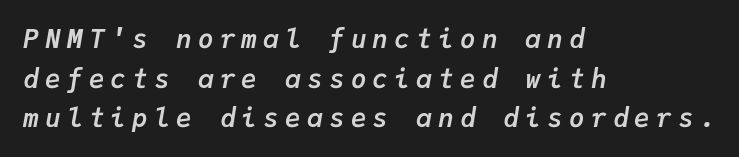
{"italic": "yes", "lean": "right", "slant_degrees": 9, "bold": "yes", "underline": "no", "align": "left", "line_spacing": "normal", "line_spacing_ratio": 1.52, "letter_spacing": "wide", "letter_spacing_em": 0.24, "glyph_px": 26}
